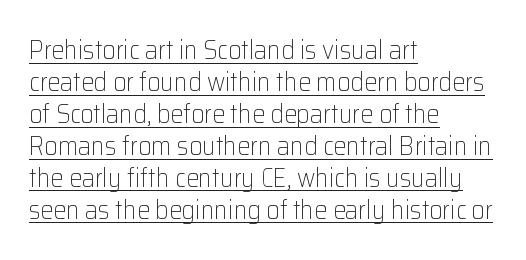
The image shows 26 px text type, upright; set left-aligned, line spacing 1.23x, normal letter spacing, underlined.
